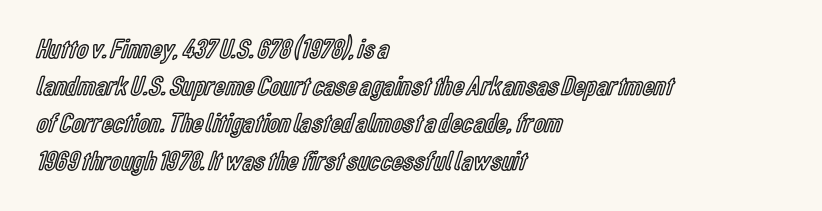
The image shows 28 px condensed type; set left-aligned, normal line spacing (1.33x), normal letter spacing, not underlined; a medium x-height.
